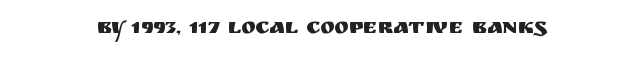
Inter-character spacing is left at the font's built-in metrics. The letters stand straight up with perfectly vertical stems. Underlining? Definitely not there. One-word summary of the alignment: center.
